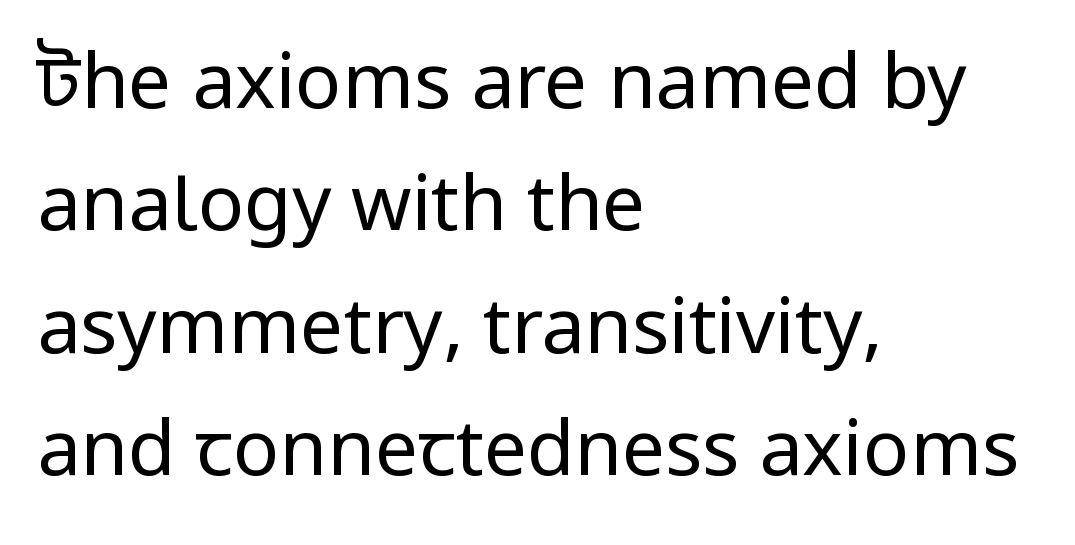
Q: Is the text bold? A: No.
Q: Is the text italic (slanted)? A: No, it is upright.
Q: Is the typeface a serif or a sans-serif typeface? A: Sans-serif.
Q: Is the text underlined? A: No.
Q: How is the paragraph aligned? A: Left-aligned.
Q: Is the spacing between letters normal or unusually wide? A: Normal.
Q: Is the spacing between lines tight, normal or loose? A: Normal.
Q: Width (condensed, normal, or wide)? A: Normal.
Q: Stroke contrast? A: Low.
Q: x-height? A: Medium.
Q: Monospaced? A: No.
